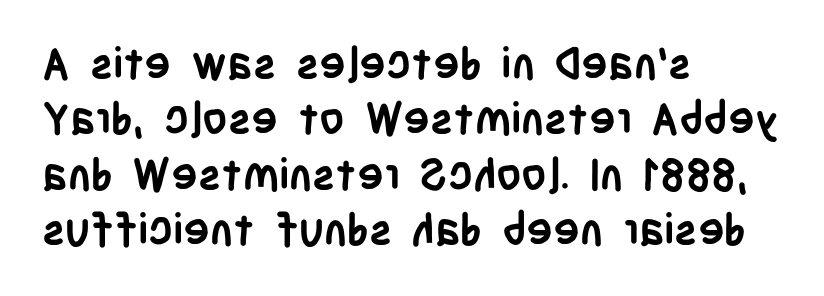
Q: Is the text bold? A: Yes.
Q: Is the text italic (slanted)? A: No, it is upright.
Q: Is the typeface a serif or a sans-serif typeface? A: Sans-serif.
Q: Is the text underlined? A: No.
Q: How is the paragraph aligned? A: Left-aligned.
Q: Is the spacing between letters normal or unusually wide? A: Normal.
Q: Is the spacing between lines tight, normal or loose? A: Normal.
Q: Width (condensed, normal, or wide)? A: Condensed.
Q: Stroke contrast? A: Low.
Q: x-height? A: Large.
Q: Monospaced? A: No.
